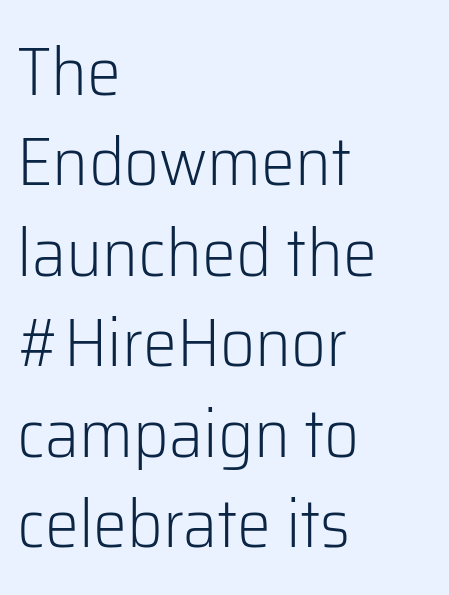
{"serif": "no", "italic": "no", "bold": "no", "weight": "light", "width": "normal", "stroke_contrast": "low", "x_height": "medium", "monospaced": "no", "underline": "no", "align": "left", "line_spacing": "normal", "line_spacing_ratio": 1.33, "letter_spacing": "normal", "letter_spacing_em": 0.0, "glyph_px": 68}
